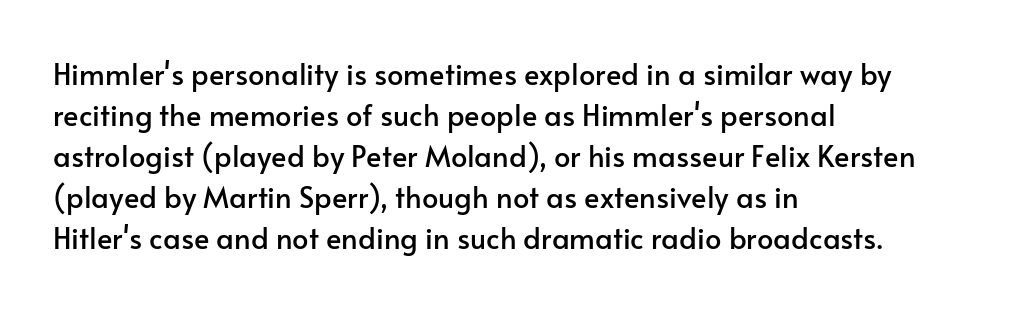
The image shows 29 px sans-serif type, upright; set left-aligned, normal line spacing (1.41x), normal letter spacing, not underlined; low stroke contrast and a small x-height.
